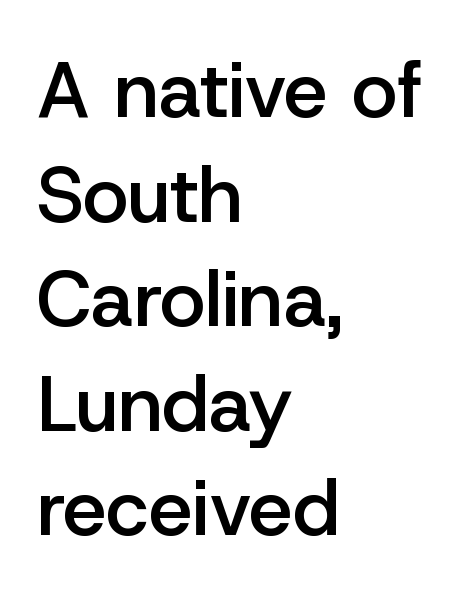
Q: Is the text bold? A: Semi-bold.
Q: Is the text italic (slanted)? A: No, it is upright.
Q: Is the typeface a serif or a sans-serif typeface? A: Sans-serif.
Q: Is the text underlined? A: No.
Q: How is the paragraph aligned? A: Left-aligned.
Q: Is the spacing between letters normal or unusually wide? A: Normal.
Q: Is the spacing between lines tight, normal or loose? A: Normal.
Q: Width (condensed, normal, or wide)? A: Normal.
Q: Stroke contrast? A: Low.
Q: x-height? A: Medium.
Q: Monospaced? A: No.
